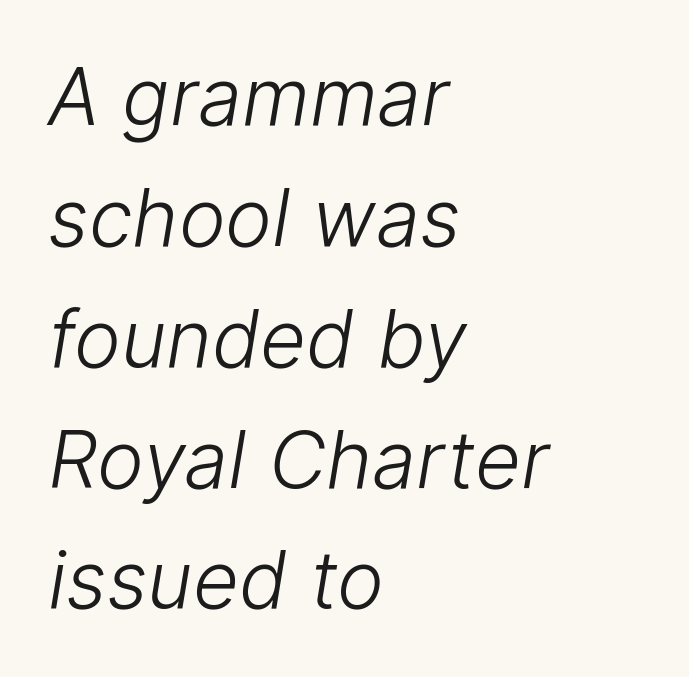
Q: Is the text bold? A: No.
Q: Is the typeface a serif or a sans-serif typeface? A: Sans-serif.
Q: Is the text underlined? A: No.
Q: How is the paragraph aligned? A: Left-aligned.
Q: Is the spacing between letters normal or unusually wide? A: Normal.
Q: Is the spacing between lines tight, normal or loose? A: Normal.
Q: Width (condensed, normal, or wide)? A: Normal.
Q: Stroke contrast? A: Low.
Q: x-height? A: Medium.
Q: Monospaced? A: No.
